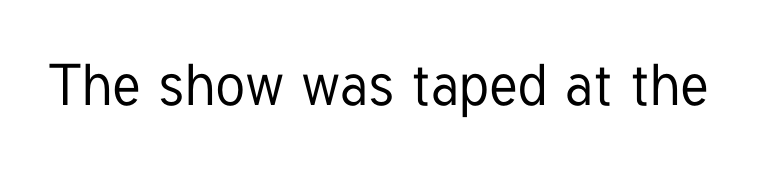
{"serif": "no", "italic": "no", "width": "condensed", "stroke_contrast": "low", "x_height": "medium", "monospaced": "no", "underline": "no", "letter_spacing": "normal", "letter_spacing_em": 0.0, "glyph_px": 58}
